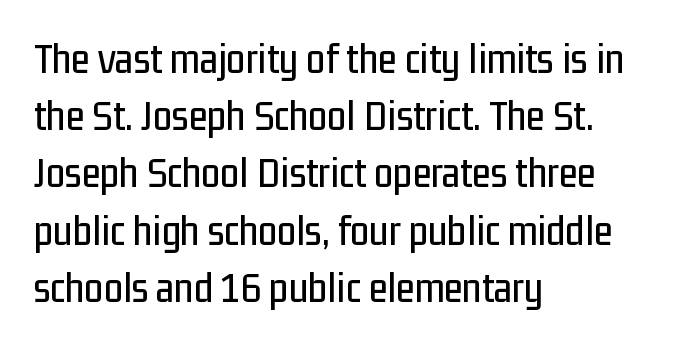
Q: Is the text italic (slanted)? A: No, it is upright.
Q: Is the typeface a serif or a sans-serif typeface? A: Sans-serif.
Q: Is the text underlined? A: No.
Q: How is the paragraph aligned? A: Left-aligned.
Q: Is the spacing between letters normal or unusually wide? A: Normal.
Q: Is the spacing between lines tight, normal or loose? A: Normal.
Q: Width (condensed, normal, or wide)? A: Condensed.
Q: Stroke contrast? A: Low.
Q: x-height? A: Medium.
Q: Monospaced? A: No.
